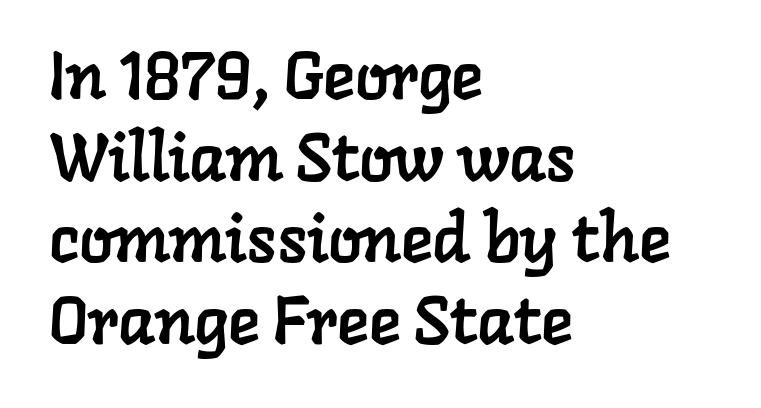
The image shows 67 px serif type; set left-aligned, line spacing 1.22x, normal letter spacing, not underlined; low stroke contrast and a medium x-height.
